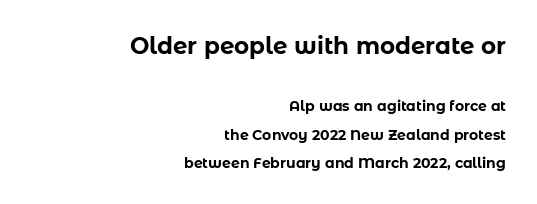
The gap between lines stays unmarked. Pretty heavy lettering here — definitely bold. Vertical strokes here are truly vertical. In terms of letterspacing, this is plain default setting. If you drew a ruler down the right edge, every line would touch it.
